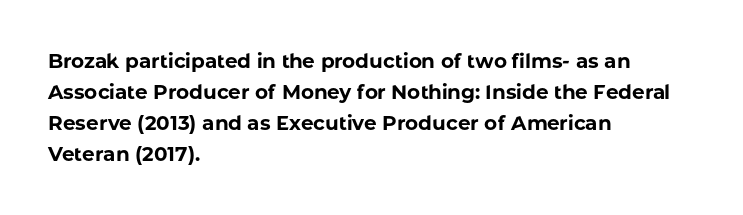
This is heavy type, rendered in bold. No extra tracking has been applied to these lines. The lines in this sample share a left origin and differ only in where they stop. A typesetter would call this leading conventional body-copy spacing. The typography opts for an upright posture over an oblique one. No word sits above an underline.
